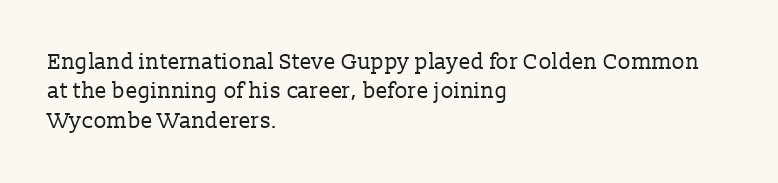
The image shows 22 px text type, upright; set left-aligned, normal line spacing (1.33x), normal letter spacing, not underlined.
